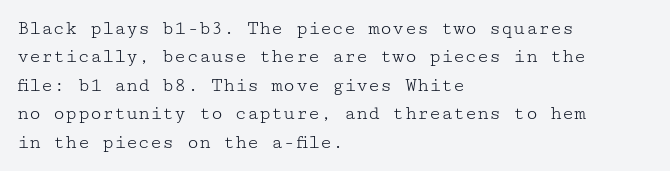
Glyph-to-glyph distance matches everyday printed text. One glance says typical: line gaps are just what's usual. A bare baseline throughout the passage. Does the lettering tilt? It doesn't — this is upright.
